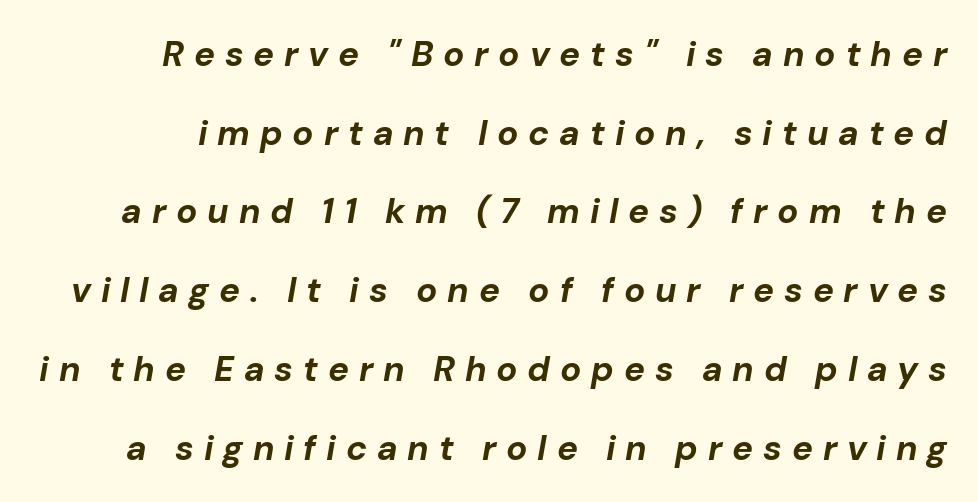
The image shows 35 px bold type, italic (leaning right); set loose line spacing (2.25x), unusually wide letter spacing (+0.28 em), not underlined; low stroke contrast and a medium x-height.
